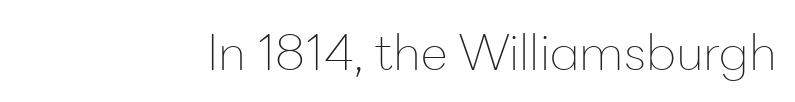
The text was rendered using a sans face with plain stroke endings. A roman cut, with each character standing at attention. Between one letter and the next there's only the usual sliver of space. These lines are rendered in a variable-pitch font. A quiet, ordinary-to-light weight characterises the typeface.
